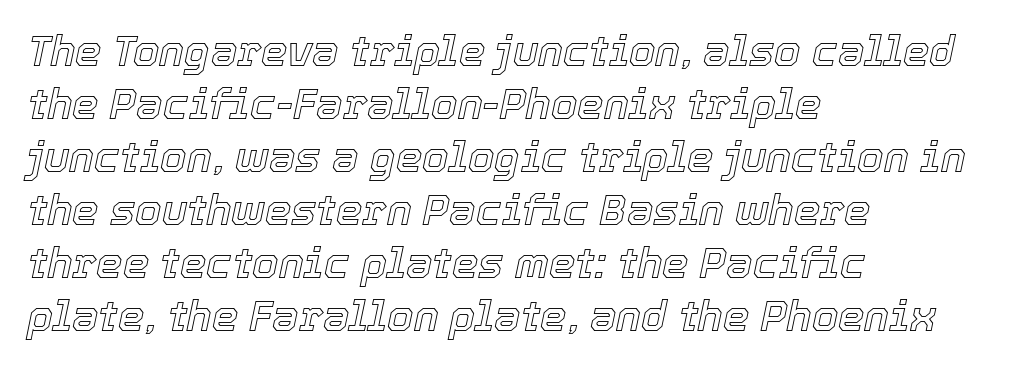
Q: Is the text italic (slanted)? A: Yes, it leans right by about 12 degrees.
Q: Is the text underlined? A: No.
Q: How is the paragraph aligned? A: Left-aligned.
Q: Is the spacing between letters normal or unusually wide? A: Normal.
Q: Is the spacing between lines tight, normal or loose? A: Normal.
Q: Width (condensed, normal, or wide)? A: Normal.
Q: x-height? A: Medium.
Q: Monospaced? A: No.
